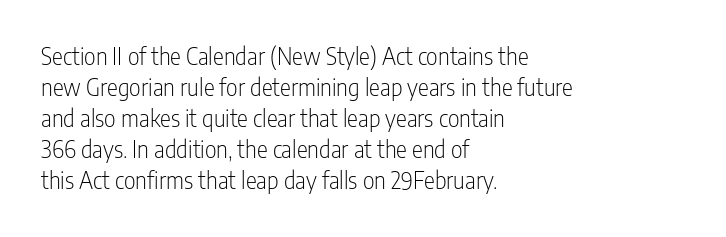
Q: Is the text bold? A: No.
Q: Is the text italic (slanted)? A: No, it is upright.
Q: Is the text underlined? A: No.
Q: How is the paragraph aligned? A: Left-aligned.
Q: Is the spacing between letters normal or unusually wide? A: Normal.
Q: Is the spacing between lines tight, normal or loose? A: Normal.
